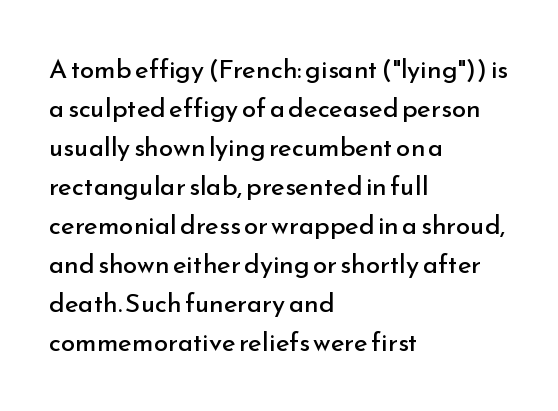
The image shows 26 px text type, upright; set left-aligned, normal line spacing (1.5x), normal letter spacing, not underlined.
